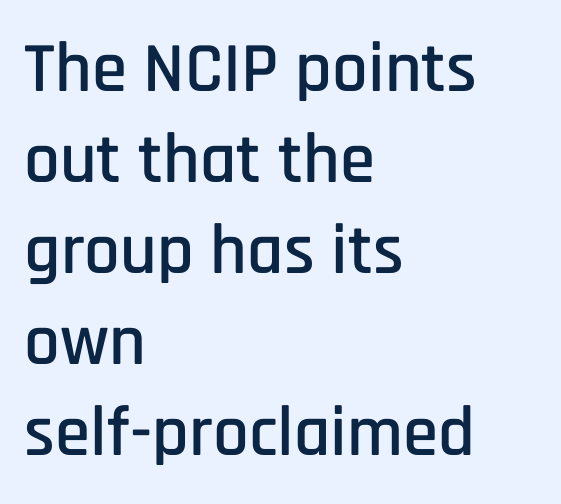
{"serif": "no", "italic": "no", "width": "condensed", "stroke_contrast": "low", "x_height": "large", "monospaced": "no", "underline": "no", "align": "left", "line_spacing": "normal", "line_spacing_ratio": 1.28, "letter_spacing": "normal", "letter_spacing_em": 0.0, "glyph_px": 71}
